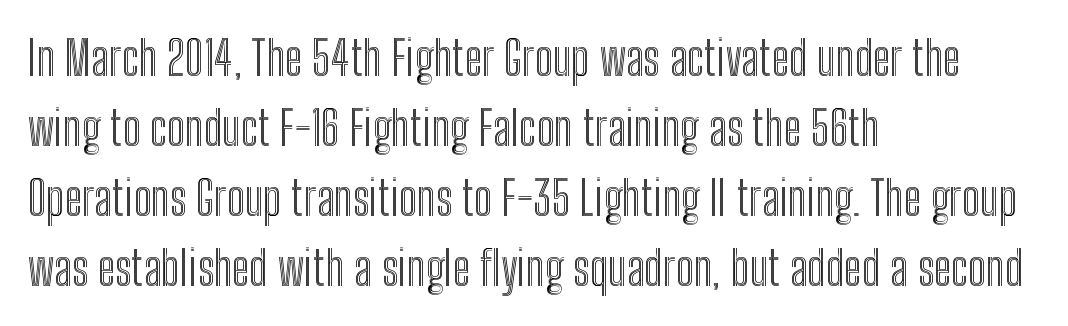
{"italic": "no", "width": "condensed", "x_height": "medium", "monospaced": "no", "underline": "no", "align": "left", "line_spacing": "normal", "line_spacing_ratio": 1.46, "letter_spacing": "normal", "letter_spacing_em": 0.0, "glyph_px": 48}
